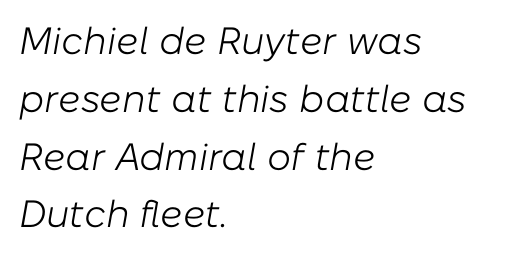
Each letter keeps its own natural width here, so spacing adapts to shape. In terms of letterspacing, this is plain default setting. This is not heavy type; no bold has been used. The lines sit at an ordinary, default distance from one another. Beneath every word, the page is bare.
